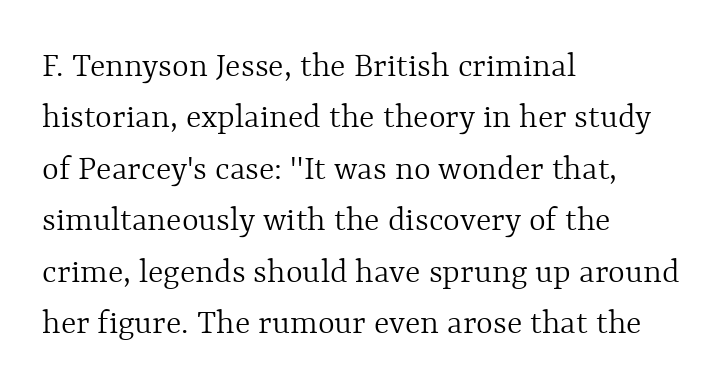
{"italic": "no", "bold": "no", "weight": "light", "width": "normal", "x_height": "medium", "monospaced": "no", "underline": "no", "align": "left", "line_spacing": "normal", "line_spacing_ratio": 1.43, "letter_spacing": "normal", "letter_spacing_em": 0.0, "glyph_px": 36}
